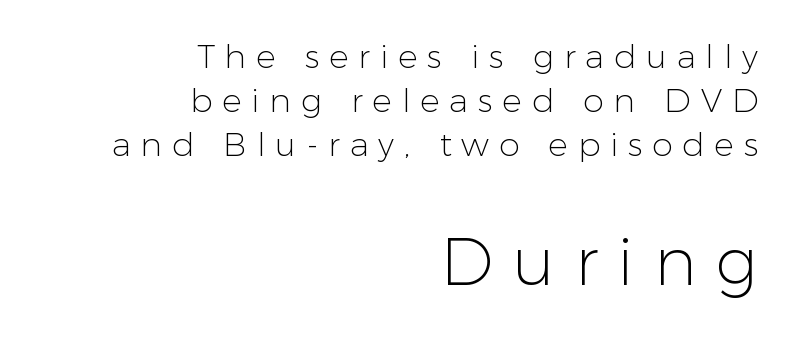
{"serif": "no", "italic": "no", "bold": "no", "weight": "light", "width": "normal", "stroke_contrast": "low", "x_height": "medium", "monospaced": "no", "underline": "no", "align": "right", "line_spacing": "normal", "line_spacing_ratio": 1.34, "letter_spacing": "wide", "letter_spacing_em": 0.3, "larger_block": "second", "size_ratio": 2.0, "glyph_px": 66}
